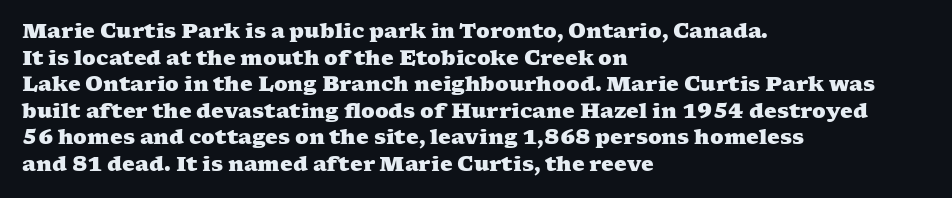
The image shows 20 px bold type; set left-aligned, normal line spacing (1.33x), normal letter spacing, not underlined.
